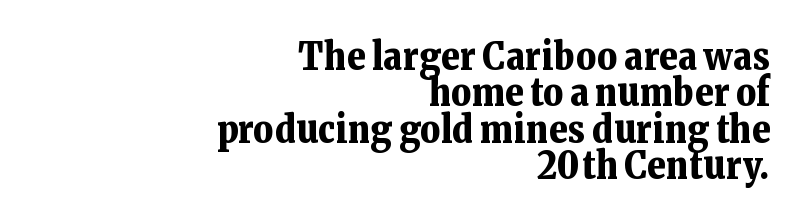
Q: Is the text bold? A: Yes.
Q: Is the text italic (slanted)? A: No, it is upright.
Q: Is the typeface a serif or a sans-serif typeface? A: Serif.
Q: Is the text underlined? A: No.
Q: How is the paragraph aligned? A: Right-aligned.
Q: Is the spacing between letters normal or unusually wide? A: Normal.
Q: Is the spacing between lines tight, normal or loose? A: Tight.
Q: Width (condensed, normal, or wide)? A: Normal.
Q: Stroke contrast? A: Low.
Q: x-height? A: Medium.
Q: Monospaced? A: No.
